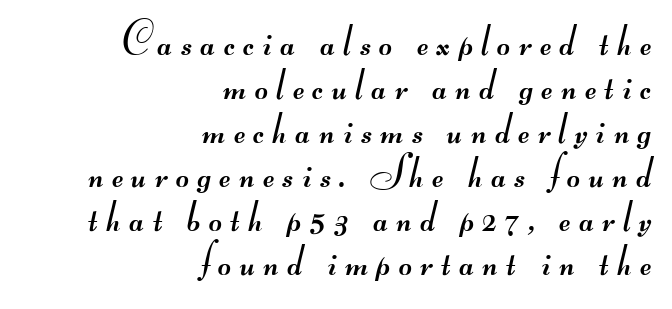
Note the varied advance widths — an 'i' is clearly narrower than an 'm'. Any mark beneath the type? The region is blank. One glance says dense: line gaps are narrower than usual. The cut favours lightness, reaching ordinary text weight at its darkest. The designer went with a sans here, leaving each stem footless.
